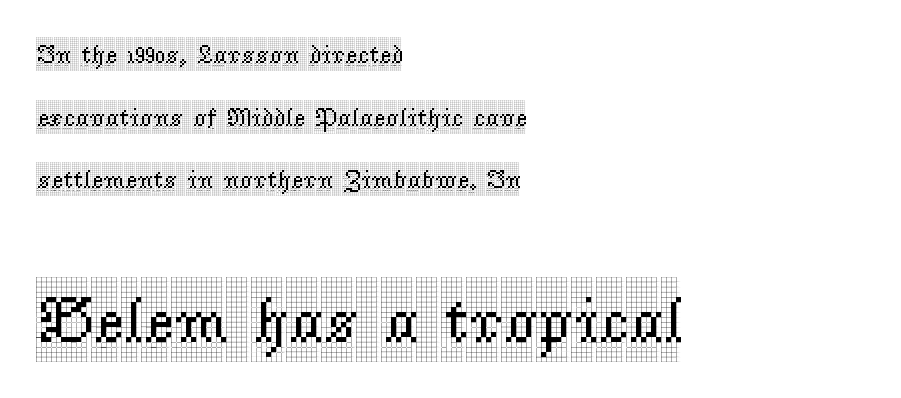
The strip under each line holds only bare page. Do the letters lean? They stand straight. Line beginnings align vertically; line endings do not. This sample uses a serif face. Do the characters align in a grid? No, the font is proportional. This layout puts the modest block above and the oversized block below.
